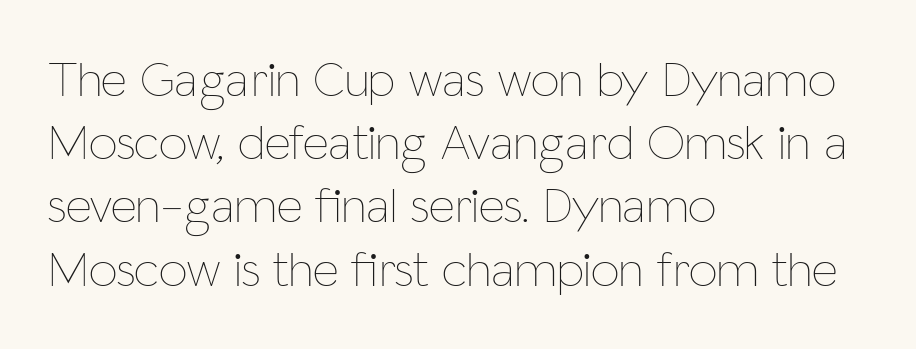
All the whitespace from short lines collects on the right. This is the regular roman posture of the typeface. The tracking reads as untouched default to a designer's eye. The foot of each line stays bare and open.
